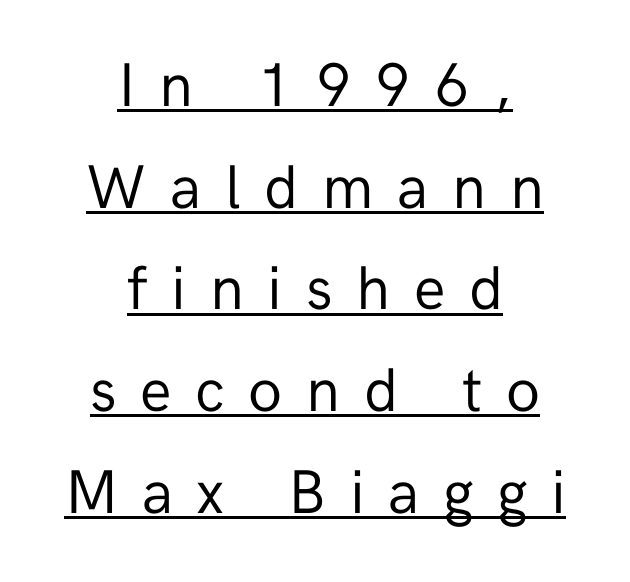
{"serif": "no", "italic": "no", "bold": "no", "weight": "regular", "width": "normal", "stroke_contrast": "low", "x_height": "medium", "monospaced": "no", "underline": "yes", "align": "center", "line_spacing": "normal", "line_spacing_ratio": 1.64, "letter_spacing": "wide", "letter_spacing_em": 0.38, "glyph_px": 62}
